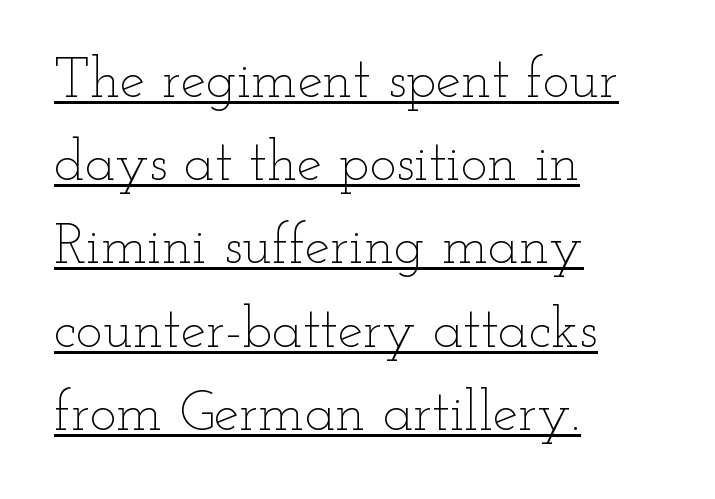
The image shows 57 px thin, wide type, upright; set left-aligned, normal line spacing (1.46x), normal letter spacing, underlined; low stroke contrast and a small x-height.
